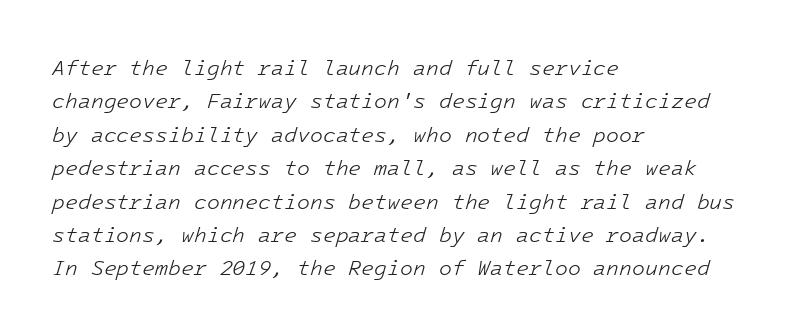
The axis of the letterforms is tilted away from vertical. The face used here is rendered with its standard letterfit. Whoever set this chose a conventional vertical rhythm. Reading down the block, your eye returns to a fixed left position each line. The baseline area is clear.
